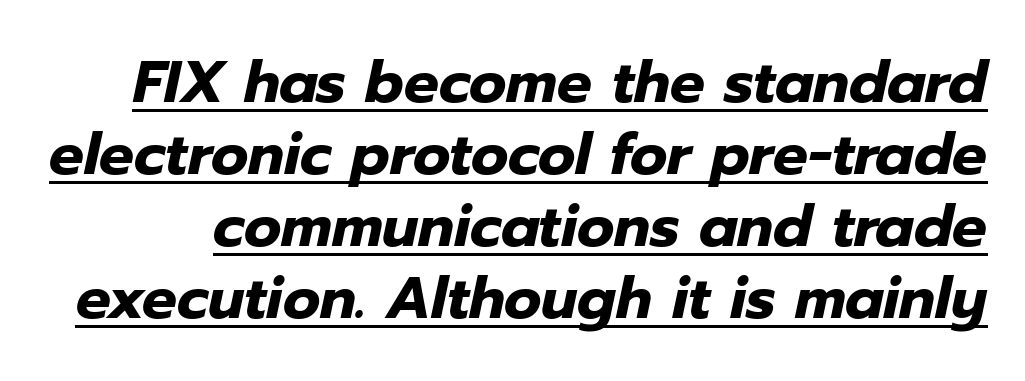
The image shows 58 px heavy type, italic (leaning right); set line spacing 1.24x, normal letter spacing, underlined; low stroke contrast and a medium x-height.
